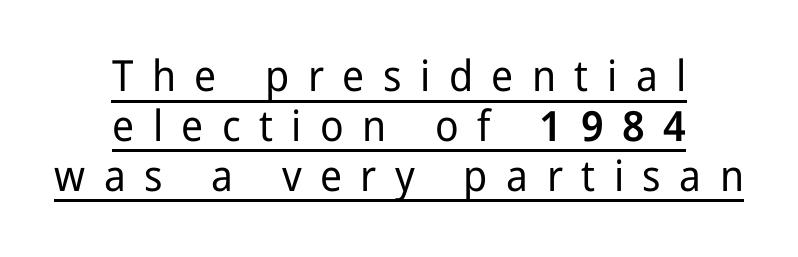
{"serif": "no", "italic": "no", "width": "condensed", "stroke_contrast": "low", "x_height": "medium", "monospaced": "no", "underline": "yes", "align": "center", "line_spacing_ratio": 1.16, "letter_spacing": "wide", "letter_spacing_em": 0.43, "glyph_px": 43}
